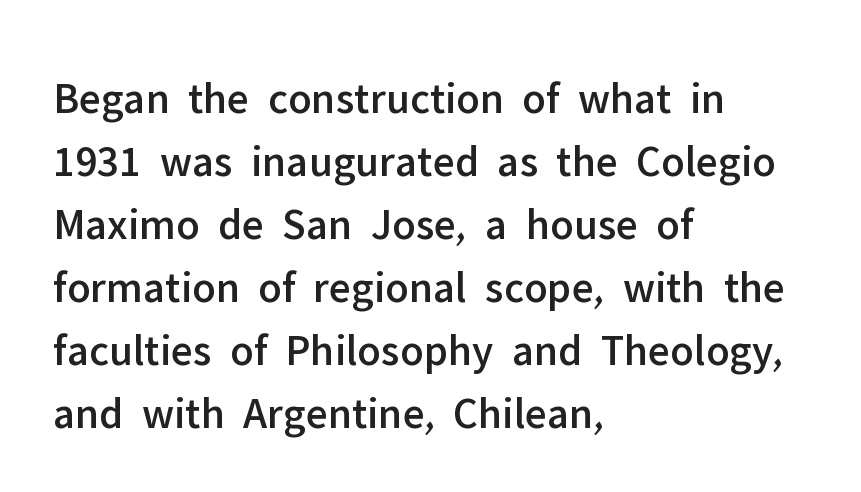
The area under the type is left untouched. This sample has the flowing, uneven cadence of proportional lettering. Observe the absence of serifs on each vertical stroke in this sample. The lettering stays uniformly vertical, giving the passage a roman look. The block of text has a typical density, with ordinary space between rows.
